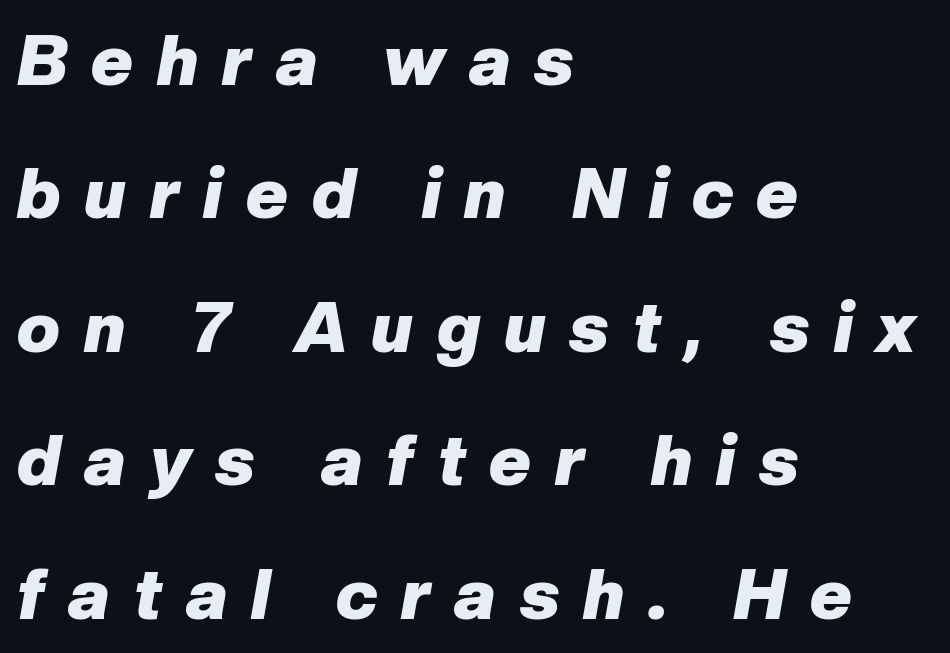
The image shows 71 px heavy type, italic (leaning right); set left-aligned, line spacing 1.88x, unusually wide letter spacing (+0.34 em), not underlined; low stroke contrast and a medium x-height.
